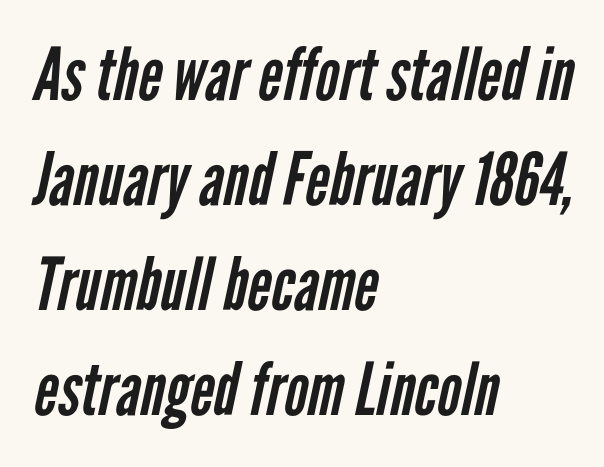
{"serif": "no", "bold": "no", "weight": "regular", "width": "condensed", "stroke_contrast": "low", "x_height": "medium", "monospaced": "no", "underline": "no", "align": "left", "line_spacing": "normal", "line_spacing_ratio": 1.44, "letter_spacing": "normal", "letter_spacing_em": 0.0, "glyph_px": 73}
